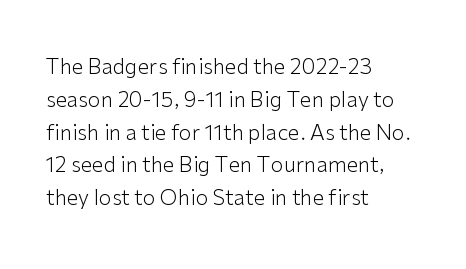
The image shows 21 px text type, upright; set left-aligned, normal line spacing (1.56x), normal letter spacing, not underlined.
